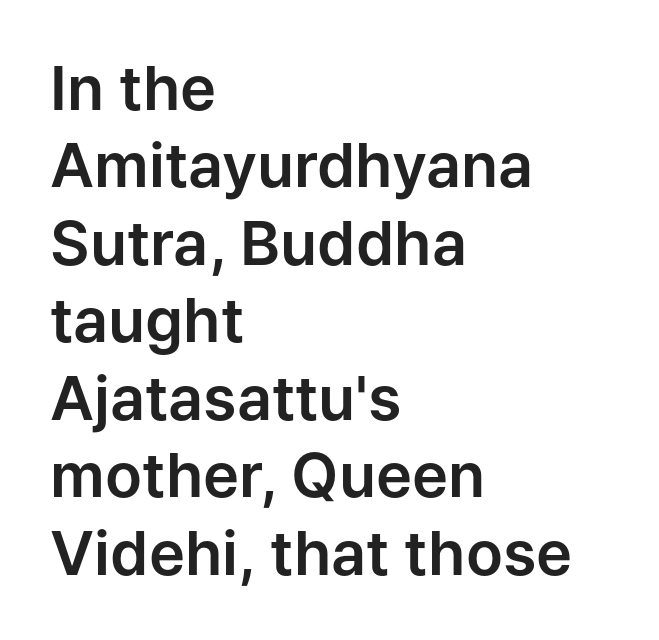
A sans-serif font was chosen for this passage. The rendering anchors every line to the left-hand side. Posture: straight, roman, zero tilt. Between one letter and the next there's only the usual sliver of space.
